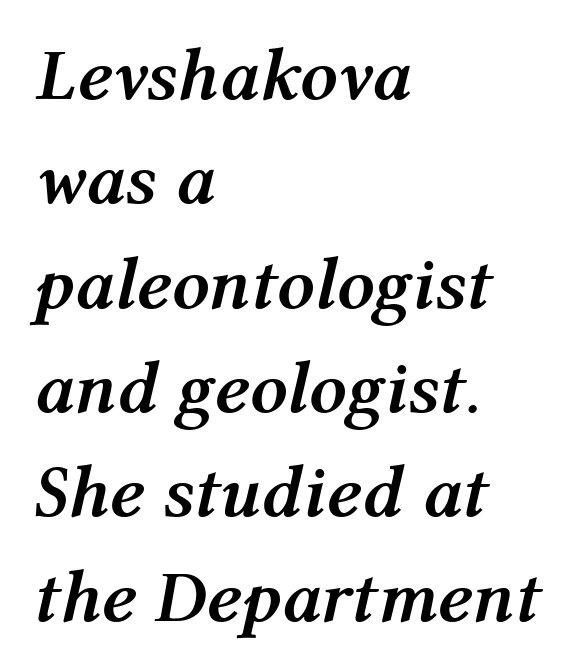
Q: Is the text bold? A: Yes.
Q: Is the text italic (slanted)? A: Yes, it leans right by about 12 degrees.
Q: Is the text underlined? A: No.
Q: How is the paragraph aligned? A: Left-aligned.
Q: Is the spacing between letters normal or unusually wide? A: Normal.
Q: Is the spacing between lines tight, normal or loose? A: Normal.
Q: Width (condensed, normal, or wide)? A: Normal.
Q: Stroke contrast? A: Medium.
Q: x-height? A: Medium.
Q: Monospaced? A: No.
